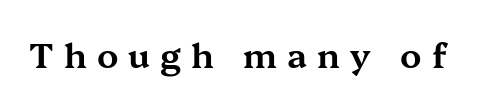
Characters follow at a spacing far wider than the type designer built in. In terms of posture, this sample is upright. Only glyphs here, with clear space below each row. Serifs: yes, visible at the terminals of the letterforms. The letters advance in unequal steps, a hallmark of proportional type.
